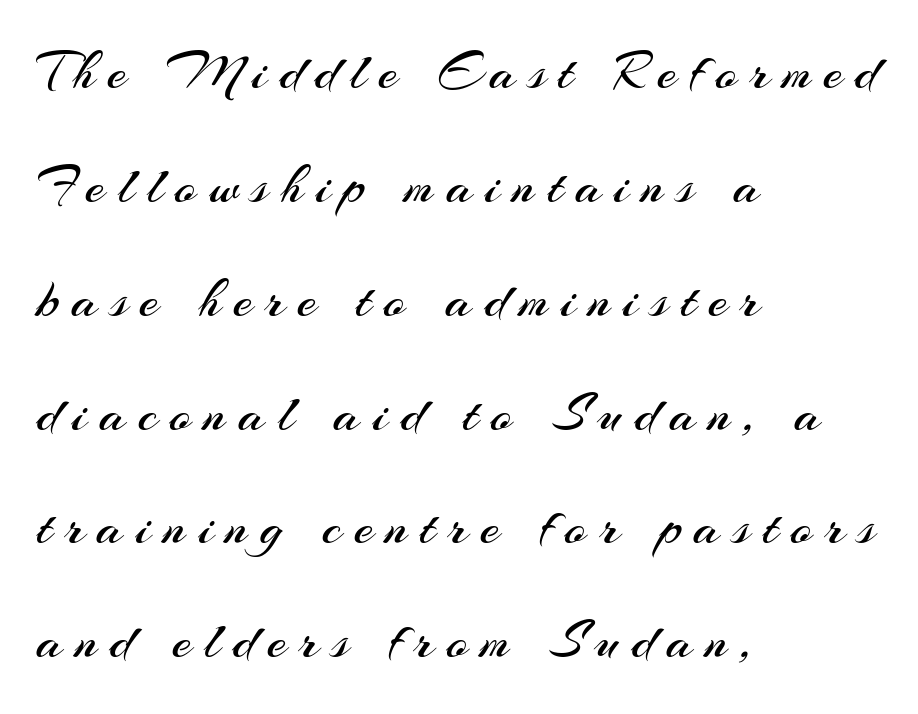
Q: Is the text bold? A: No.
Q: Is the text italic (slanted)? A: Yes.
Q: Is the typeface a serif or a sans-serif typeface? A: Sans-serif.
Q: Is the text underlined? A: No.
Q: How is the paragraph aligned? A: Left-aligned.
Q: Is the spacing between letters normal or unusually wide? A: Unusually wide.
Q: Is the spacing between lines tight, normal or loose? A: Loose.
Q: Width (condensed, normal, or wide)? A: Normal.
Q: Stroke contrast? A: Medium.
Q: x-height? A: Small.
Q: Monospaced? A: No.
